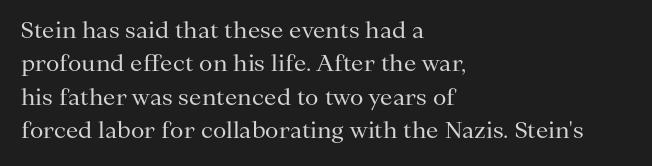
Q: Is the text bold? A: No.
Q: Is the text italic (slanted)? A: No, it is upright.
Q: Is the text underlined? A: No.
Q: How is the paragraph aligned? A: Left-aligned.
Q: Is the spacing between letters normal or unusually wide? A: Normal.
Q: Is the spacing between lines tight, normal or loose? A: Normal.
